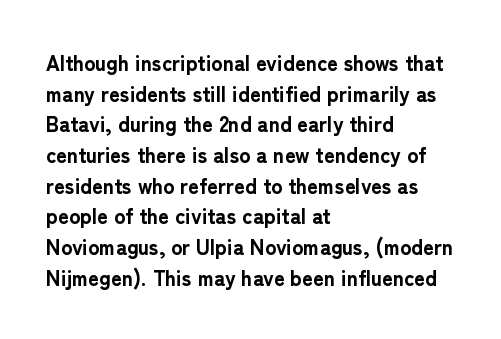
Glyph-to-glyph distance matches everyday printed text. If you drew a line through each stem, it would be perfectly vertical. Horizontal bands of white between lines are of average thickness. Type without underlining. The glyphs have the mass of a bold cut.
